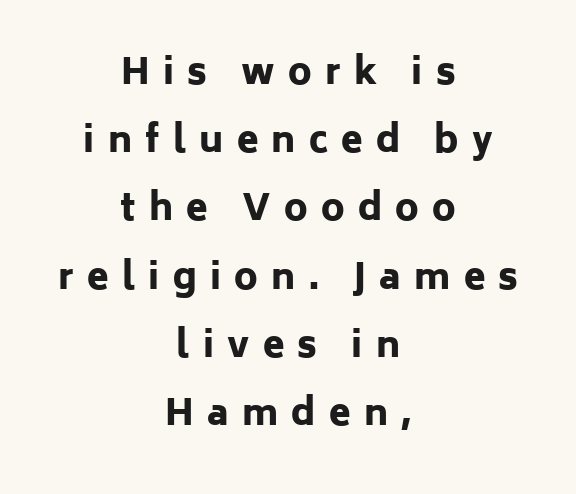
The image shows 35 px heavy sans-serif type, upright; set centered, loose line spacing (1.95x), unusually wide letter spacing (+0.38 em), not underlined; low stroke contrast and a medium x-height.
